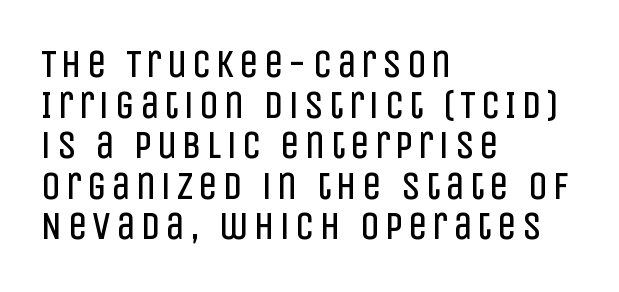
The image shows 39 px regular-weight, condensed sans-serif type, upright; set left-aligned, tight line spacing (1.04x), not underlined; low stroke contrast and a large x-height.
